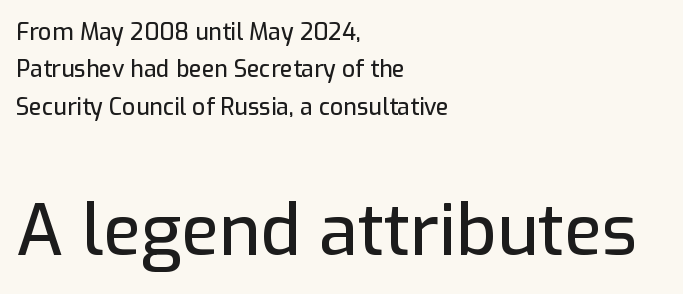
Q: Is the text italic (slanted)? A: No, it is upright.
Q: Is the typeface a serif or a sans-serif typeface? A: Sans-serif.
Q: Is the text underlined? A: No.
Q: How is the paragraph aligned? A: Left-aligned.
Q: Is the spacing between letters normal or unusually wide? A: Normal.
Q: Is the spacing between lines tight, normal or loose? A: Normal.
Q: Which block of text is set in a larger size, the first (top) or the second (bottom)? A: The second (bottom) one.
Q: Width (condensed, normal, or wide)? A: Normal.
Q: Stroke contrast? A: Low.
Q: x-height? A: Medium.
Q: Monospaced? A: No.
